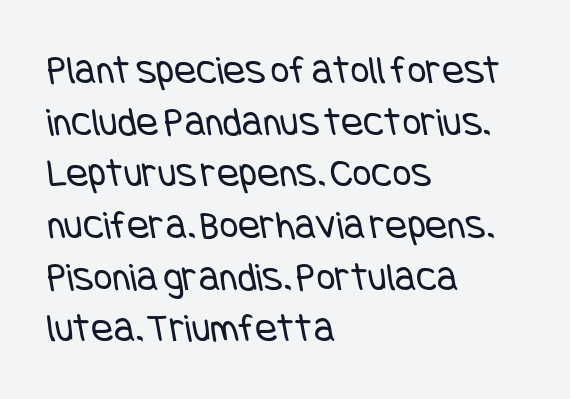
The passage shown is not underscored anywhere. Grotesque or geometric, the face here clearly has no serifs. The font is comparable to plain body text, perhaps lighter. You could call the tracking neutral — neither tight nor loose. The designer left line spacing at the default. Layout note: lines flush left.
